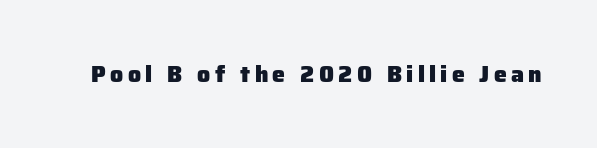
Q: Is the text bold? A: Yes.
Q: Is the text italic (slanted)? A: No, it is upright.
Q: Is the text underlined? A: No.
